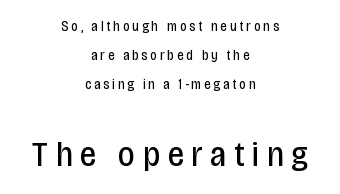
{"serif": "no", "italic": "no", "bold": "no", "weight": "regular", "width": "condensed", "stroke_contrast": "low", "x_height": "large", "monospaced": "no", "underline": "no", "align": "center", "line_spacing": "loose", "line_spacing_ratio": 2.06, "letter_spacing": "wide", "letter_spacing_em": 0.22, "larger_block": "second", "size_ratio": 2.57, "glyph_px": 36}
